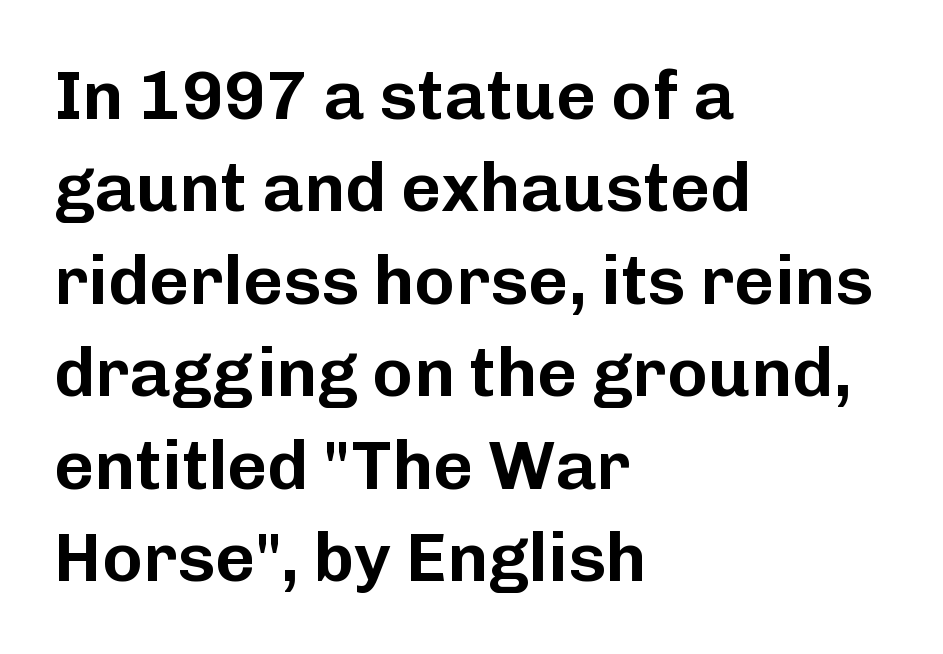
{"serif": "no", "italic": "no", "width": "normal", "stroke_contrast": "low", "x_height": "medium", "monospaced": "no", "underline": "no", "align": "left", "line_spacing": "normal", "line_spacing_ratio": 1.34, "letter_spacing": "normal", "letter_spacing_em": 0.0, "glyph_px": 69}
